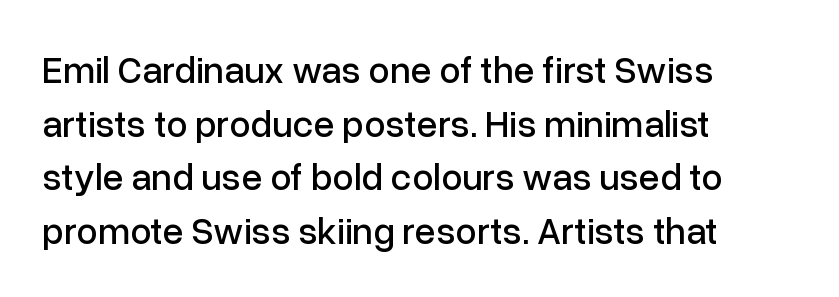
A typesetter would call this proportional, since set widths differ per character. No word sits above an underline. Evenly set lines give the paragraph a standard silhouette. In CSS terms this would be text-align: left. Does the type have serifs? No, each stem ends abruptly.
